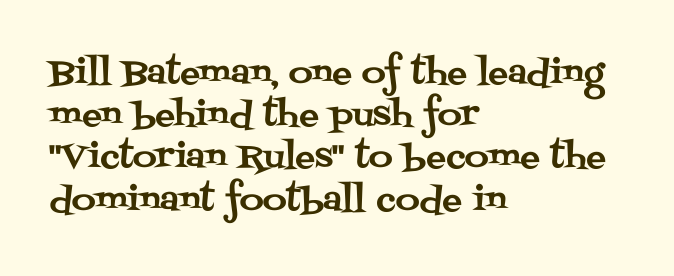
The image shows 33 px serif type, upright; set left-aligned, normal line spacing (1.28x), normal letter spacing, not underlined; medium stroke contrast and a large x-height.
